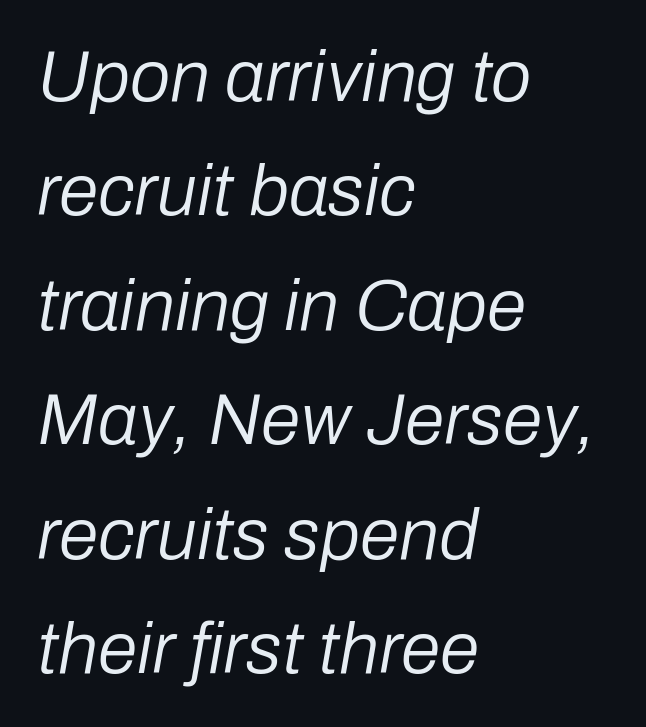
Q: Is the text bold? A: No.
Q: Is the text italic (slanted)? A: Yes, it leans right by about 10 degrees.
Q: Is the text underlined? A: No.
Q: How is the paragraph aligned? A: Left-aligned.
Q: Is the spacing between letters normal or unusually wide? A: Normal.
Q: Is the spacing between lines tight, normal or loose? A: Normal.
Q: Width (condensed, normal, or wide)? A: Normal.
Q: Stroke contrast? A: Low.
Q: x-height? A: Medium.
Q: Monospaced? A: No.
